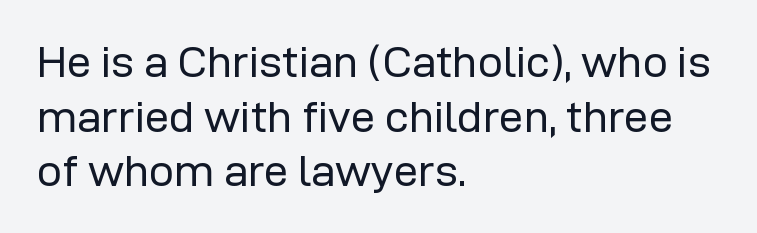
Q: Is the text bold? A: No.
Q: Is the text italic (slanted)? A: No, it is upright.
Q: Is the typeface a serif or a sans-serif typeface? A: Sans-serif.
Q: Is the text underlined? A: No.
Q: How is the paragraph aligned? A: Left-aligned.
Q: Is the spacing between letters normal or unusually wide? A: Normal.
Q: Width (condensed, normal, or wide)? A: Normal.
Q: Stroke contrast? A: Low.
Q: x-height? A: Medium.
Q: Monospaced? A: No.
